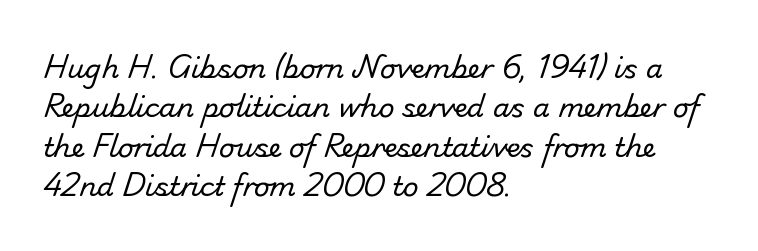
Q: Is the text bold? A: No.
Q: Is the text underlined? A: No.
Q: How is the paragraph aligned? A: Left-aligned.
Q: Is the spacing between letters normal or unusually wide? A: Normal.
Q: Is the spacing between lines tight, normal or loose? A: Normal.
